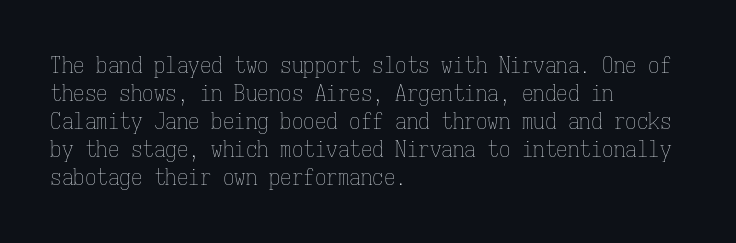
{"italic": "no", "bold": "no", "underline": "no", "align": "left", "line_spacing_ratio": 1.22, "letter_spacing": "normal", "letter_spacing_em": 0.0, "glyph_px": 23}
